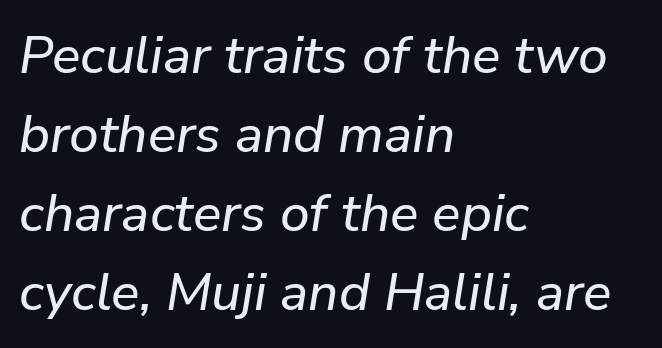
Q: Is the text italic (slanted)? A: Yes, it leans right by about 9 degrees.
Q: Is the text underlined? A: No.
Q: How is the paragraph aligned? A: Left-aligned.
Q: Is the spacing between letters normal or unusually wide? A: Normal.
Q: Is the spacing between lines tight, normal or loose? A: Normal.
Q: Width (condensed, normal, or wide)? A: Normal.
Q: Stroke contrast? A: Low.
Q: x-height? A: Medium.
Q: Monospaced? A: No.
